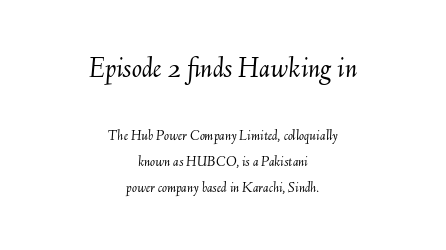
Q: Is the text bold? A: No.
Q: Is the text italic (slanted)? A: Yes, it leans right by about 6 degrees.
Q: Is the text underlined? A: No.
Q: How is the paragraph aligned? A: Centered.
Q: Is the spacing between letters normal or unusually wide? A: Normal.
Q: Which block of text is set in a larger size, the first (top) or the second (bottom)? A: The first (top) one.
Q: Width (condensed, normal, or wide)? A: Normal.
Q: Stroke contrast? A: Medium.
Q: x-height? A: Small.
Q: Monospaced? A: No.
